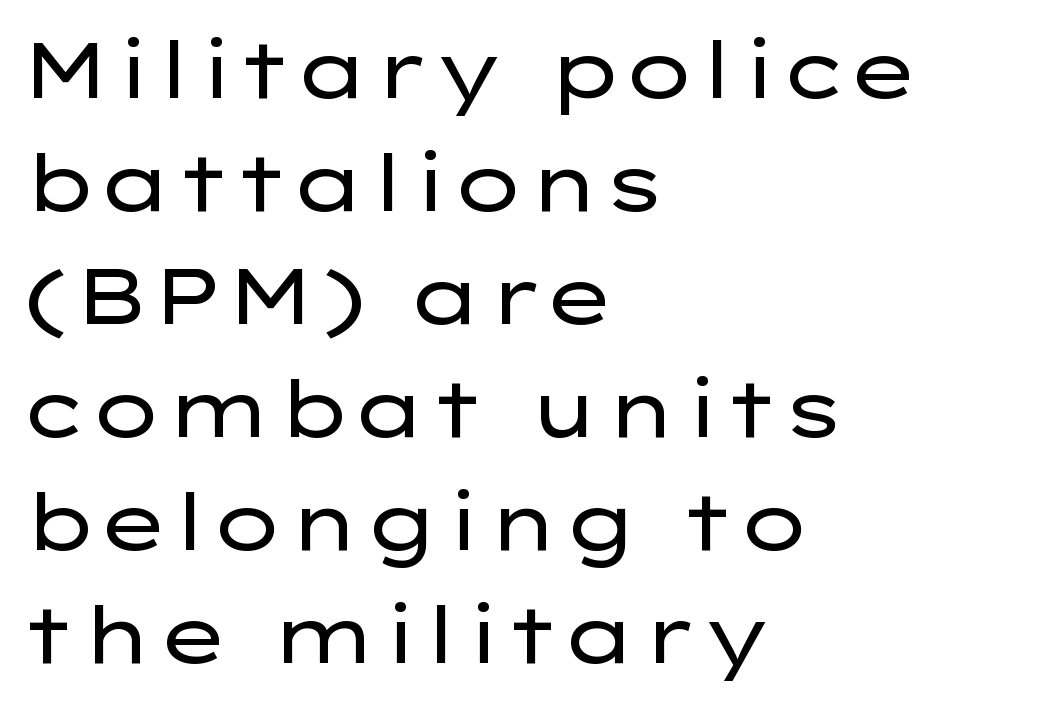
The image shows 78 px regular-weight, wide sans-serif type, upright; set left-aligned, normal line spacing (1.45x), normal letter spacing, not underlined; low stroke contrast and a medium x-height.
